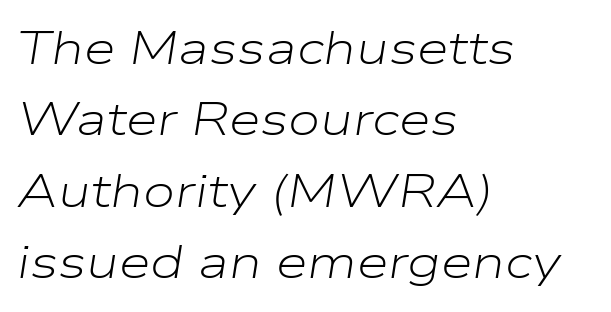
Do the characters align in a grid? No, the font is proportional. Looking at the ascenders, they clearly lean. Is the type heavy? It reads as light-to-regular instead. Interline gaps are of average width in this sample.
